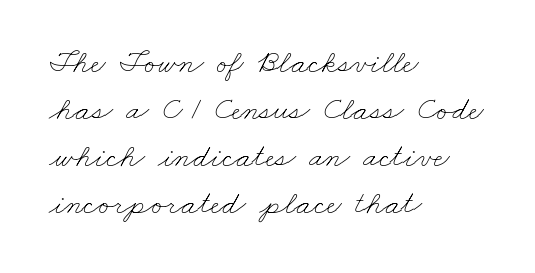
Q: Is the text bold? A: No.
Q: Is the text underlined? A: No.
Q: How is the paragraph aligned? A: Left-aligned.
Q: Is the spacing between letters normal or unusually wide? A: Normal.
Q: Is the spacing between lines tight, normal or loose? A: Normal.
Q: Width (condensed, normal, or wide)? A: Wide.
Q: Stroke contrast? A: Low.
Q: x-height? A: Small.
Q: Monospaced? A: No.
